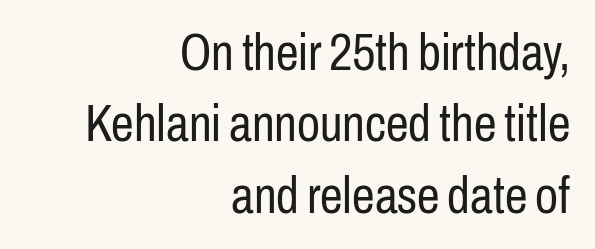
{"serif": "no", "italic": "no", "bold": "no", "weight": "regular", "width": "condensed", "stroke_contrast": "low", "x_height": "medium", "monospaced": "no", "underline": "no", "align": "right", "line_spacing": "normal", "line_spacing_ratio": 1.4, "letter_spacing": "normal", "letter_spacing_em": 0.0, "glyph_px": 51}
